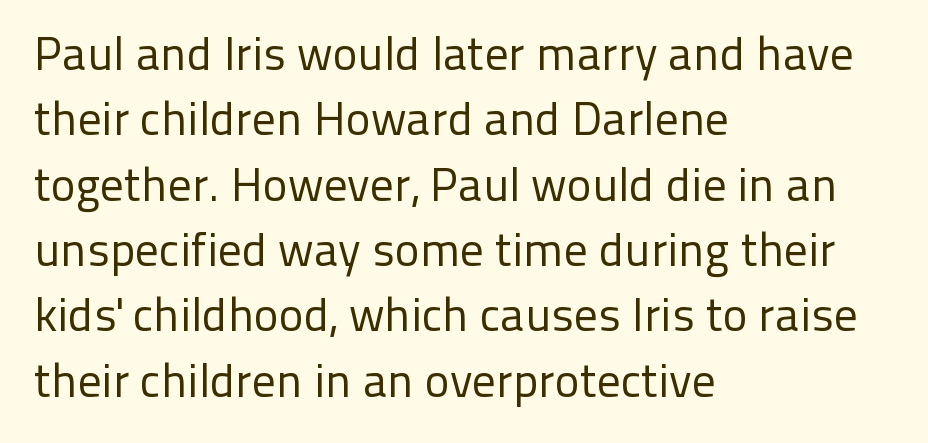
{"serif": "no", "italic": "no", "bold": "no", "weight": "regular", "width": "normal", "stroke_contrast": "low", "x_height": "medium", "monospaced": "no", "underline": "no", "align": "left", "line_spacing": "normal", "line_spacing_ratio": 1.39, "letter_spacing": "normal", "letter_spacing_em": 0.0, "glyph_px": 47}
